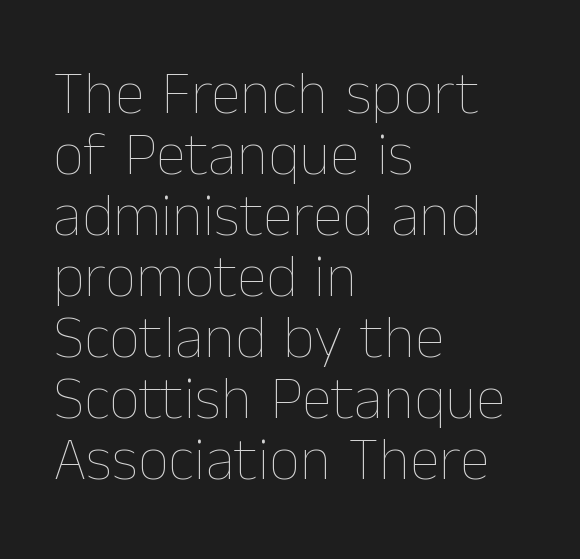
Heaviness? Minimal to ordinary, like unemphasized prose. A typesetter would call this leading minimal, almost set solid. Where is the straight margin? On the left. Style check: upright. The face used here is proportionally spaced, like ordinary book or web type. Each word holds together tightly as a unit, with standard inter-letter gaps.
